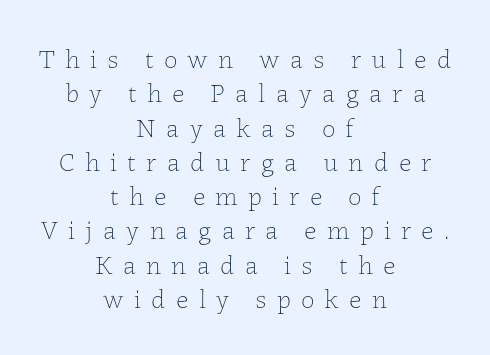
Q: Is the text bold? A: No.
Q: Is the text italic (slanted)? A: No, it is upright.
Q: Is the text underlined? A: No.
Q: How is the paragraph aligned? A: Centered.
Q: Is the spacing between letters normal or unusually wide? A: Unusually wide.
Q: Is the spacing between lines tight, normal or loose? A: Normal.
